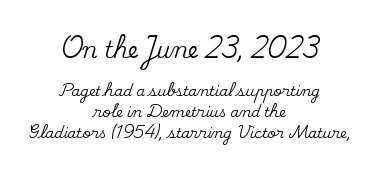
The image shows 22 px text type; set centered, normal line spacing (1.49x), normal letter spacing, not underlined; the first (top) block is 1.57x larger.
